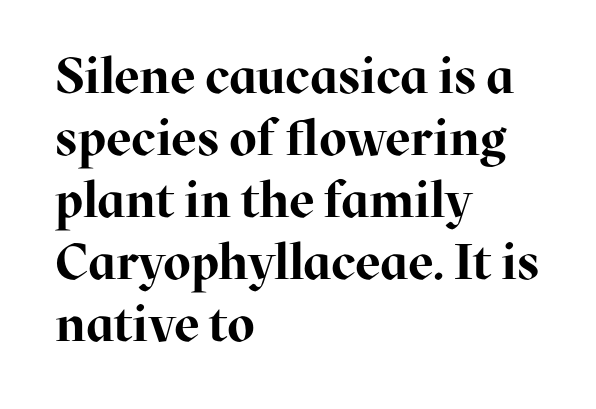
The image shows 50 px bold serif type, upright; set left-aligned, line spacing 1.24x, normal letter spacing, not underlined; high stroke contrast and a medium x-height.
